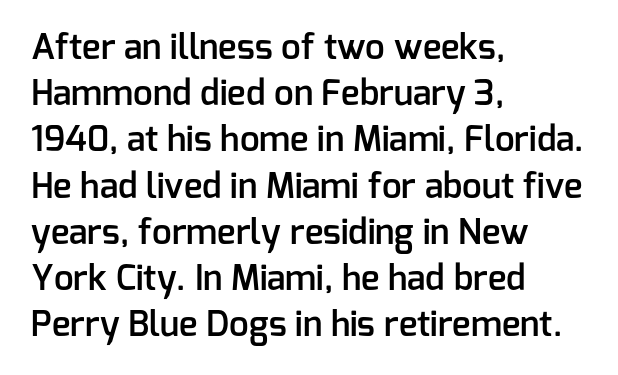
Q: Is the text bold? A: Semi-bold.
Q: Is the text italic (slanted)? A: No, it is upright.
Q: Is the typeface a serif or a sans-serif typeface? A: Sans-serif.
Q: Is the text underlined? A: No.
Q: How is the paragraph aligned? A: Left-aligned.
Q: Is the spacing between letters normal or unusually wide? A: Normal.
Q: Is the spacing between lines tight, normal or loose? A: Normal.
Q: Width (condensed, normal, or wide)? A: Normal.
Q: Stroke contrast? A: Low.
Q: x-height? A: Medium.
Q: Monospaced? A: No.
